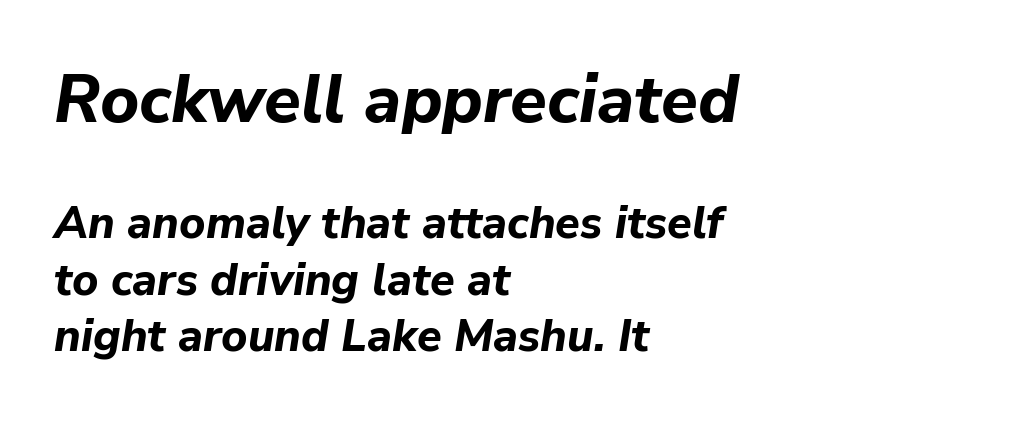
This block has exactly the height ordinary leading produces. Decoration check: the copy has no underline. Character size in the leading block exceeds that of the trailing block. Weight: bold.
